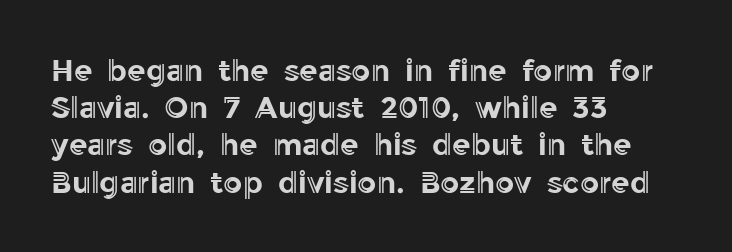
Q: Is the text italic (slanted)? A: No, it is upright.
Q: Is the text underlined? A: No.
Q: How is the paragraph aligned? A: Left-aligned.
Q: Is the spacing between letters normal or unusually wide? A: Normal.
Q: Width (condensed, normal, or wide)? A: Normal.
Q: x-height? A: Medium.
Q: Monospaced? A: No.
